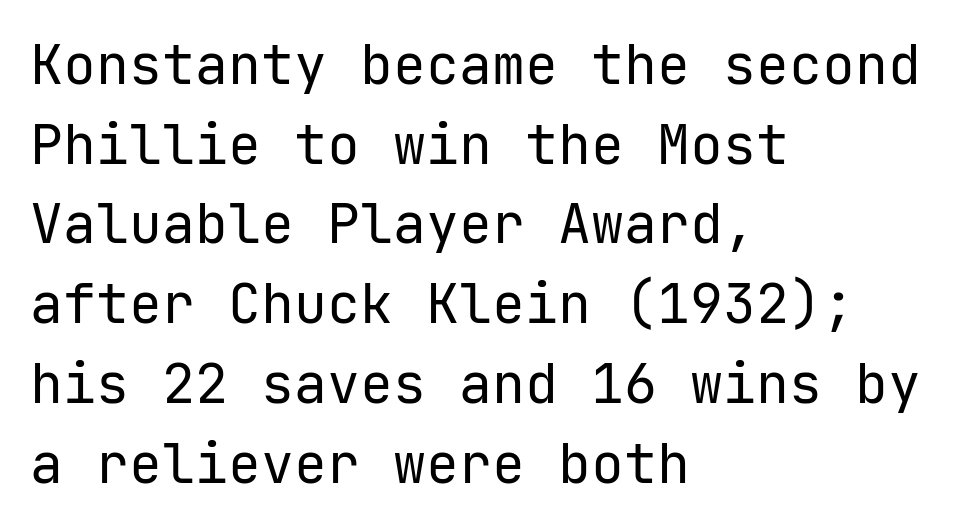
{"serif": "no", "italic": "no", "bold": "no", "weight": "regular", "width": "normal", "stroke_contrast": "low", "x_height": "medium", "monospaced": "yes", "underline": "no", "align": "left", "line_spacing": "normal", "line_spacing_ratio": 1.45, "letter_spacing": "normal", "letter_spacing_em": 0.0, "glyph_px": 55}
